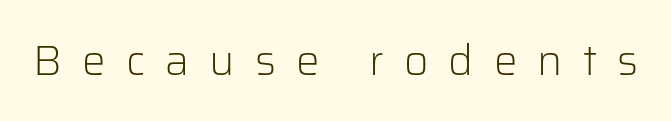
Q: Is the text bold? A: No.
Q: Is the text italic (slanted)? A: No, it is upright.
Q: Is the typeface a serif or a sans-serif typeface? A: Sans-serif.
Q: Is the text underlined? A: No.
Q: Is the spacing between letters normal or unusually wide? A: Unusually wide.
Q: Width (condensed, normal, or wide)? A: Normal.
Q: Stroke contrast? A: Low.
Q: x-height? A: Medium.
Q: Monospaced? A: No.
